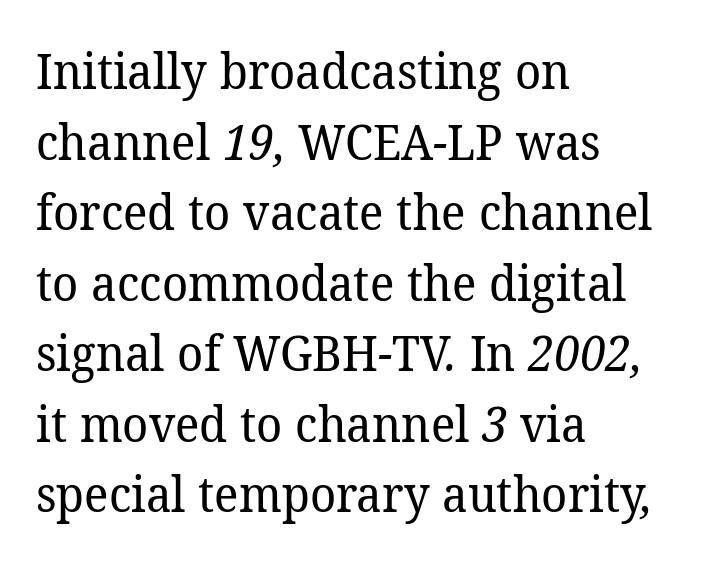
The rows are spaced the way most documents space them. These glyphs show unthickened strokes, regular width or finer. The tracking reads as untouched default to a designer's eye. The rendering shows small feet on the letterforms — a serif design. Type without underlining.
